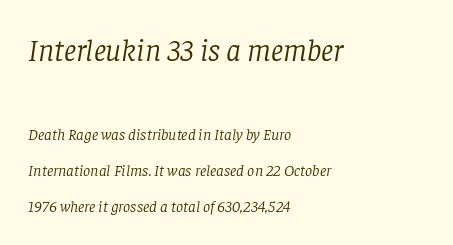
The image shows 31 px light serif type, italic (leaning right); set left-aligned, loose line spacing (2.26x), normal letter spacing, not underlined; the first (top) block is 1.94x larger; low stroke contrast and a large x-height.
